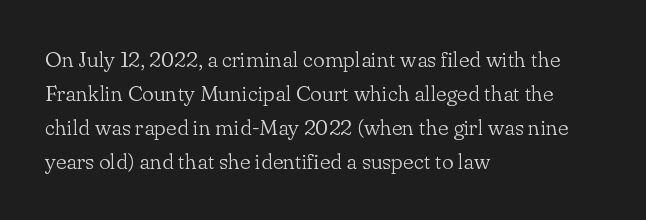
{"italic": "no", "bold": "no", "underline": "no", "align": "left", "line_spacing": "normal", "line_spacing_ratio": 1.54, "letter_spacing": "normal", "letter_spacing_em": 0.0, "glyph_px": 22}
